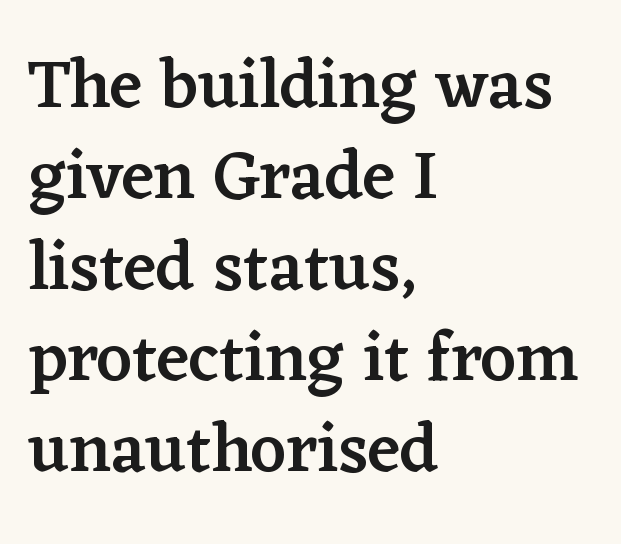
{"serif": "yes", "italic": "no", "bold": "semi", "weight": "semibold", "width": "normal", "stroke_contrast": "low", "x_height": "medium", "monospaced": "no", "underline": "no", "align": "left", "line_spacing": "normal", "line_spacing_ratio": 1.32, "letter_spacing": "normal", "letter_spacing_em": 0.0, "glyph_px": 69}
